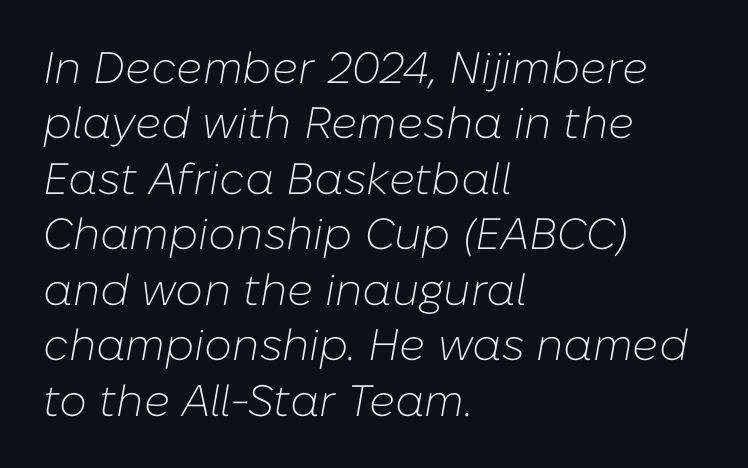
{"italic": "yes", "lean": "right", "slant_degrees": 10, "bold": "no", "weight": "light", "width": "normal", "stroke_contrast": "low", "x_height": "medium", "monospaced": "no", "underline": "no", "align": "left", "line_spacing": "normal", "line_spacing_ratio": 1.26, "letter_spacing": "normal", "letter_spacing_em": 0.0, "glyph_px": 44}
